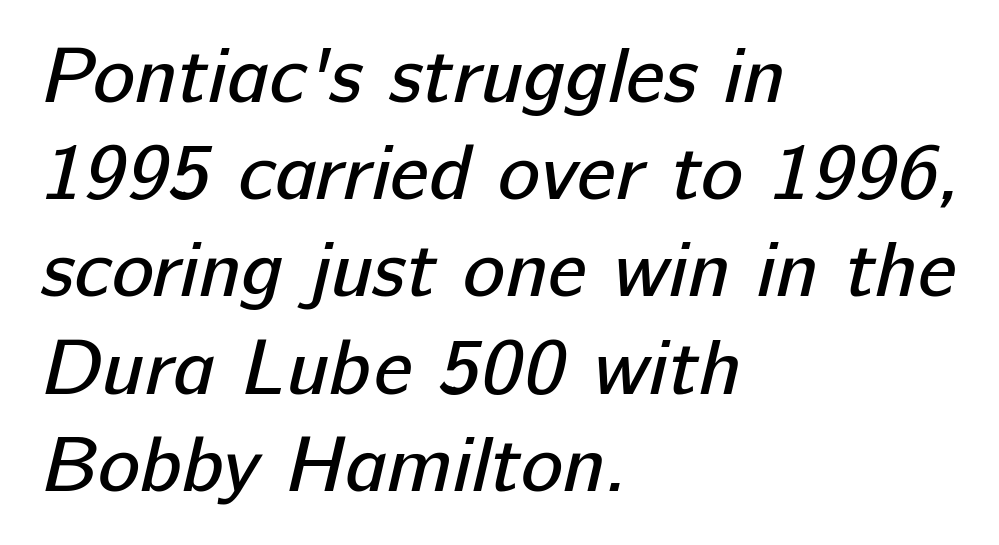
The letters carry no serifs — their stems end cleanly without finishing strokes. Note the varied advance widths — an 'i' is clearly narrower than an 'm'. The strokes are not fattened; the text isn't bold. Standard letterfit; no display-style spreading of the glyphs.
